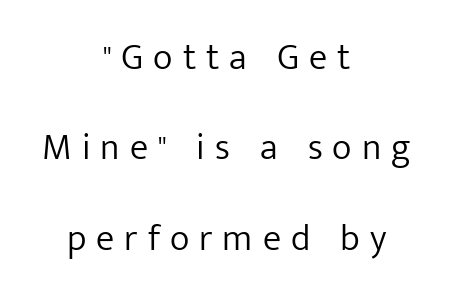
The image shows 37 px light sans-serif type, upright; set centered, loose line spacing (2.44x), unusually wide letter spacing (+0.27 em), not underlined; low stroke contrast and a medium x-height.
